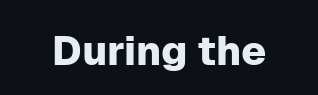
Students, note that the glyphs here touch the page at normal intervals. The gap between lines stays unmarked. The characters display no serif detailing; their extremities are plain. You could not count columns in this text — the font is proportionally spaced. Posture: straight, roman, zero tilt.
